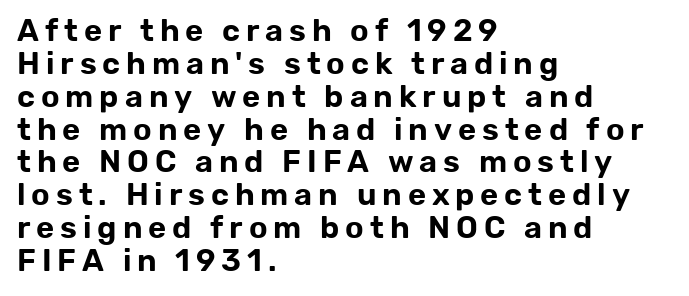
Do the characters align in a grid? No, the font is proportional. Does the copy run flush right? No — it runs flush left. The lettering holds an erect, upright posture throughout. In terms of leading, this rendering errs on the cramped side. Descenders hang freely into open space.
